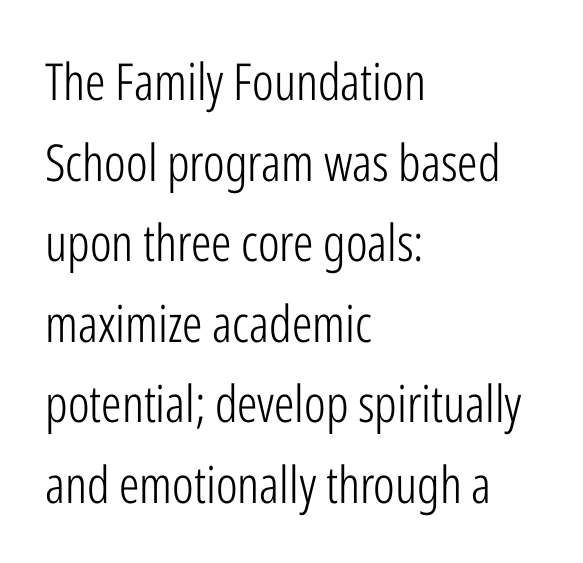
{"serif": "no", "italic": "no", "bold": "no", "weight": "light", "width": "condensed", "stroke_contrast": "low", "x_height": "medium", "monospaced": "no", "underline": "no", "align": "left", "line_spacing": "normal", "line_spacing_ratio": 1.58, "letter_spacing": "normal", "letter_spacing_em": 0.0, "glyph_px": 51}
